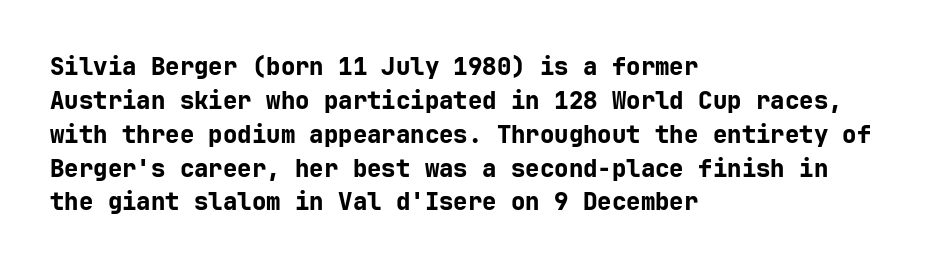
{"italic": "no", "bold": "yes", "underline": "no", "align": "left", "line_spacing": "normal", "line_spacing_ratio": 1.41, "letter_spacing": "normal", "letter_spacing_em": 0.0, "glyph_px": 24}
